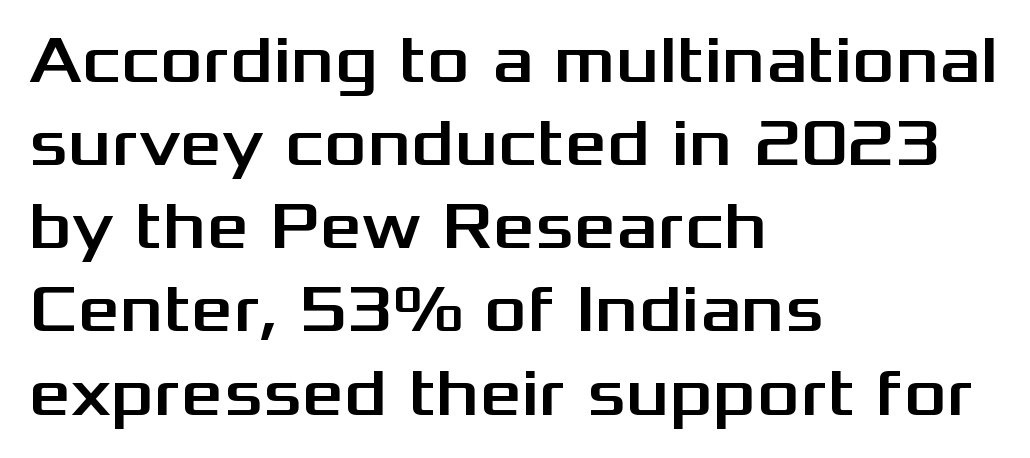
The image shows 66 px wide sans-serif type, upright; set left-aligned, normal line spacing (1.26x), normal letter spacing, not underlined; medium stroke contrast and a medium x-height.
